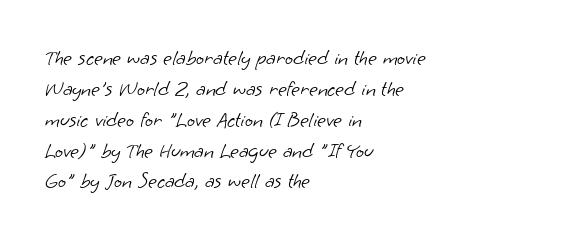
{"bold": "no", "underline": "no", "align": "left", "line_spacing": "normal", "line_spacing_ratio": 1.47, "letter_spacing": "normal", "letter_spacing_em": 0.0, "glyph_px": 21}
